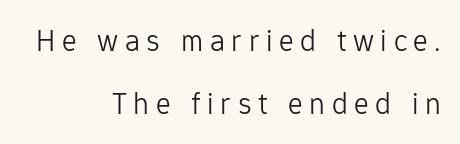
The rendering anchors every line to the right-hand side. The designer dialed line spacing up above the default. Every character sits straight up, as roman type does. The rendering uses natural spacing where letterforms have individual widths.
